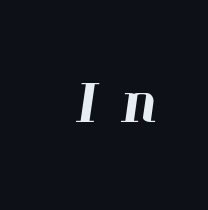
The image shows 62 px serif type; set unusually wide letter spacing (+0.43 em), not underlined; high stroke contrast and a medium x-height.
